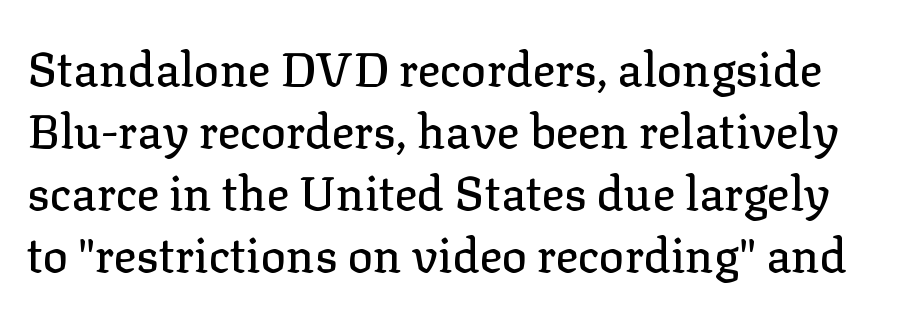
Unlike a clean sans, this face finishes its strokes with serifs. This sample has the flowing, uneven cadence of proportional lettering. No italicization has been applied; the sample stays upright. Notice how descenders clear the ascenders below comfortably — that's standard leading. Honestly, there is no underline to notice here at all. Is the letter spacing exaggerated? No — it looks like the ordinary default.
